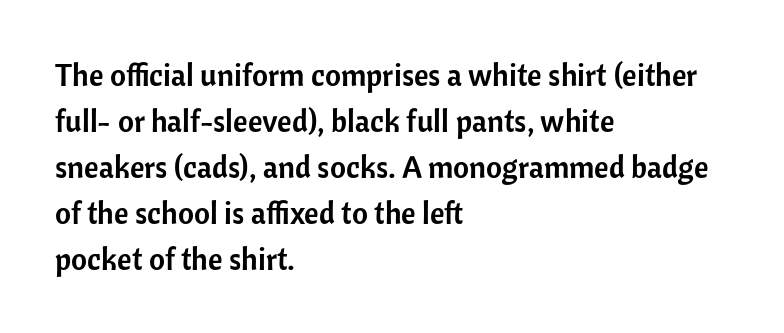
Q: Is the text italic (slanted)? A: No, it is upright.
Q: Is the typeface a serif or a sans-serif typeface? A: Sans-serif.
Q: Is the text underlined? A: No.
Q: How is the paragraph aligned? A: Left-aligned.
Q: Is the spacing between letters normal or unusually wide? A: Normal.
Q: Is the spacing between lines tight, normal or loose? A: Normal.
Q: Width (condensed, normal, or wide)? A: Normal.
Q: Stroke contrast? A: Low.
Q: x-height? A: Medium.
Q: Monospaced? A: No.
